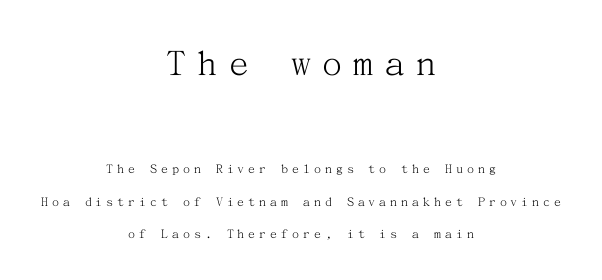
The image shows 40 px light serif type, upright; set centered, loose line spacing (2.31x), unusually wide letter spacing (+0.28 em), not underlined; the first (top) block is 2.86x larger; medium stroke contrast and a medium x-height.
